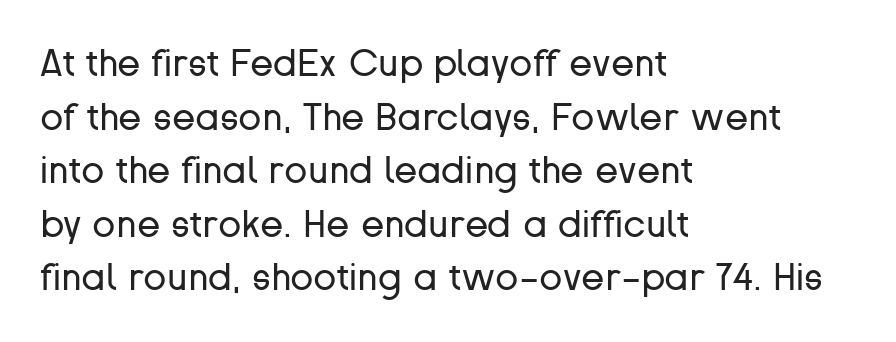
Q: Is the text bold? A: No.
Q: Is the text italic (slanted)? A: No, it is upright.
Q: Is the typeface a serif or a sans-serif typeface? A: Sans-serif.
Q: Is the text underlined? A: No.
Q: How is the paragraph aligned? A: Left-aligned.
Q: Is the spacing between letters normal or unusually wide? A: Normal.
Q: Is the spacing between lines tight, normal or loose? A: Normal.
Q: Width (condensed, normal, or wide)? A: Normal.
Q: Stroke contrast? A: Low.
Q: x-height? A: Medium.
Q: Monospaced? A: No.
